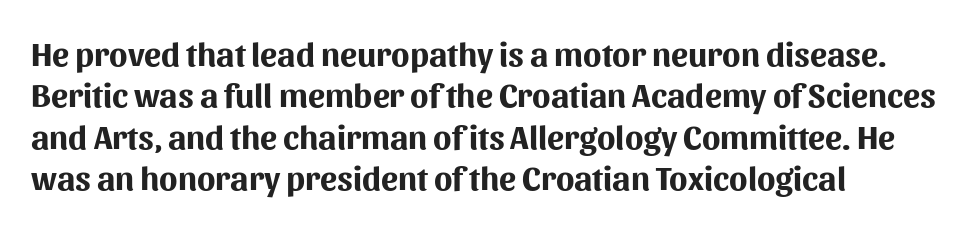
The image shows 34 px bold sans-serif type, upright; set left-aligned, line spacing 1.22x, normal letter spacing, not underlined; medium stroke contrast and a medium x-height.
